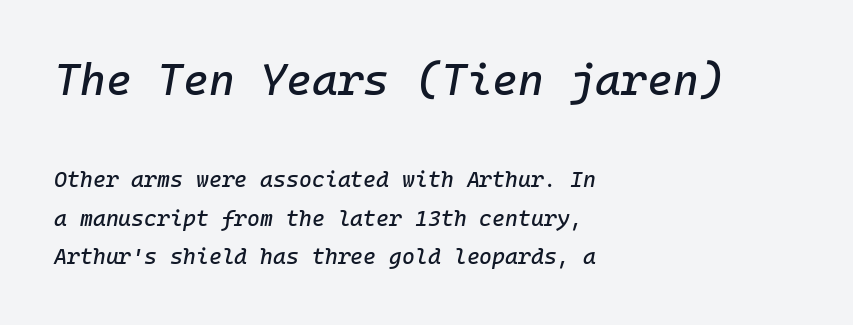
{"italic": "yes", "lean": "right", "slant_degrees": 10, "width": "normal", "stroke_contrast": "low", "x_height": "medium", "monospaced": "yes", "underline": "no", "align": "left", "line_spacing_ratio": 1.75, "letter_spacing": "normal", "letter_spacing_em": 0.0, "larger_block": "first", "size_ratio": 2.0, "glyph_px": 44}
